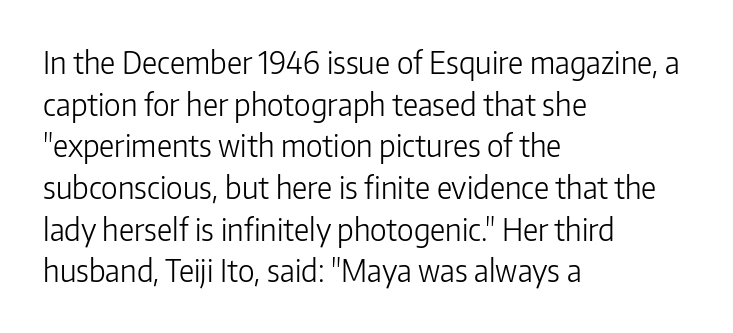
The image shows 30 px light sans-serif type, upright; set left-aligned, normal line spacing (1.39x), normal letter spacing, not underlined; low stroke contrast and a medium x-height.
